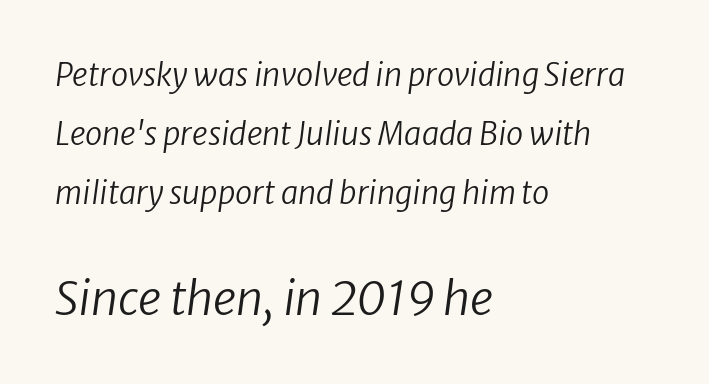
The image shows 46 px regular-weight type, italic (leaning right); set left-aligned, loose line spacing (1.91x), normal letter spacing, not underlined; the second (bottom) block is 1.48x larger; low stroke contrast and a medium x-height.
